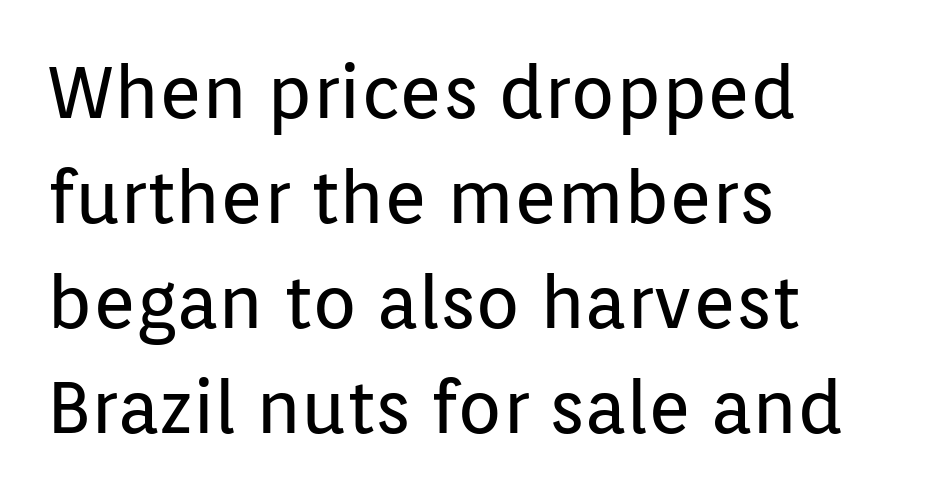
The image shows 73 px regular-weight sans-serif type, upright; set left-aligned, normal line spacing (1.44x), normal letter spacing, not underlined; low stroke contrast and a medium x-height.
